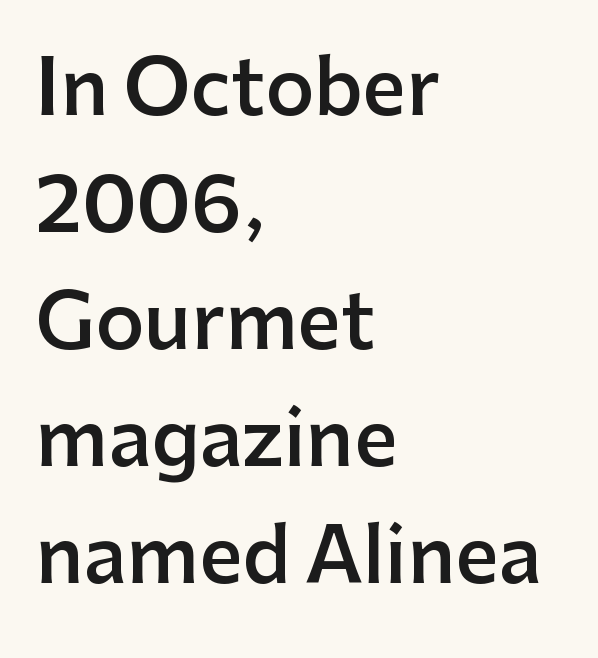
Q: Is the text bold? A: Semi-bold.
Q: Is the text italic (slanted)? A: No, it is upright.
Q: Is the typeface a serif or a sans-serif typeface? A: Sans-serif.
Q: Is the text underlined? A: No.
Q: How is the paragraph aligned? A: Left-aligned.
Q: Is the spacing between letters normal or unusually wide? A: Normal.
Q: Is the spacing between lines tight, normal or loose? A: Normal.
Q: Width (condensed, normal, or wide)? A: Normal.
Q: Stroke contrast? A: Low.
Q: x-height? A: Medium.
Q: Monospaced? A: No.
